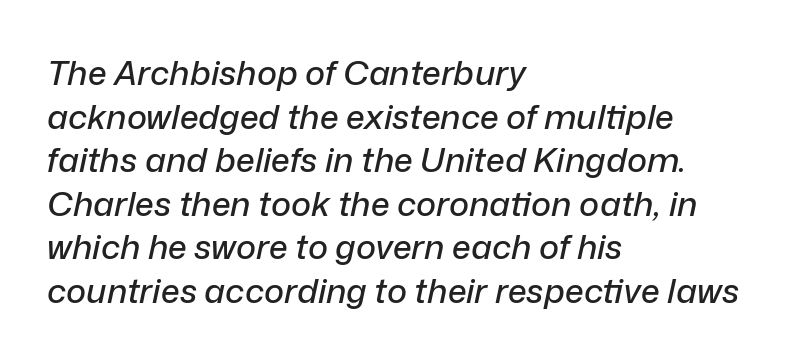
{"italic": "yes", "lean": "right", "slant_degrees": 12, "width": "normal", "stroke_contrast": "low", "x_height": "medium", "monospaced": "no", "underline": "no", "align": "left", "line_spacing": "normal", "line_spacing_ratio": 1.28, "letter_spacing": "normal", "letter_spacing_em": 0.0, "glyph_px": 34}
